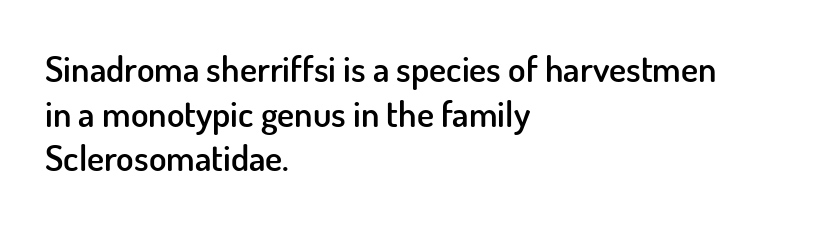
The image shows 36 px semibold sans-serif type, upright; set left-aligned, line spacing 1.24x, normal letter spacing, not underlined; low stroke contrast and a small x-height.
